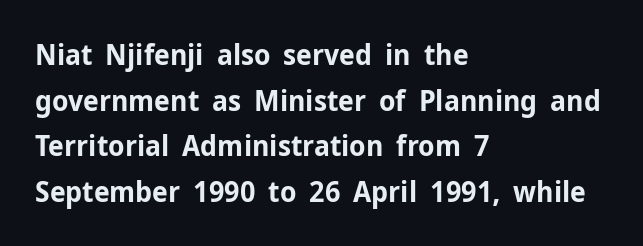
Q: Is the text bold? A: Yes.
Q: Is the text italic (slanted)? A: No, it is upright.
Q: Is the typeface a serif or a sans-serif typeface? A: Sans-serif.
Q: Is the text underlined? A: No.
Q: How is the paragraph aligned? A: Left-aligned.
Q: Is the spacing between letters normal or unusually wide? A: Normal.
Q: Is the spacing between lines tight, normal or loose? A: Normal.
Q: Width (condensed, normal, or wide)? A: Normal.
Q: Stroke contrast? A: Low.
Q: x-height? A: Medium.
Q: Monospaced? A: No.
